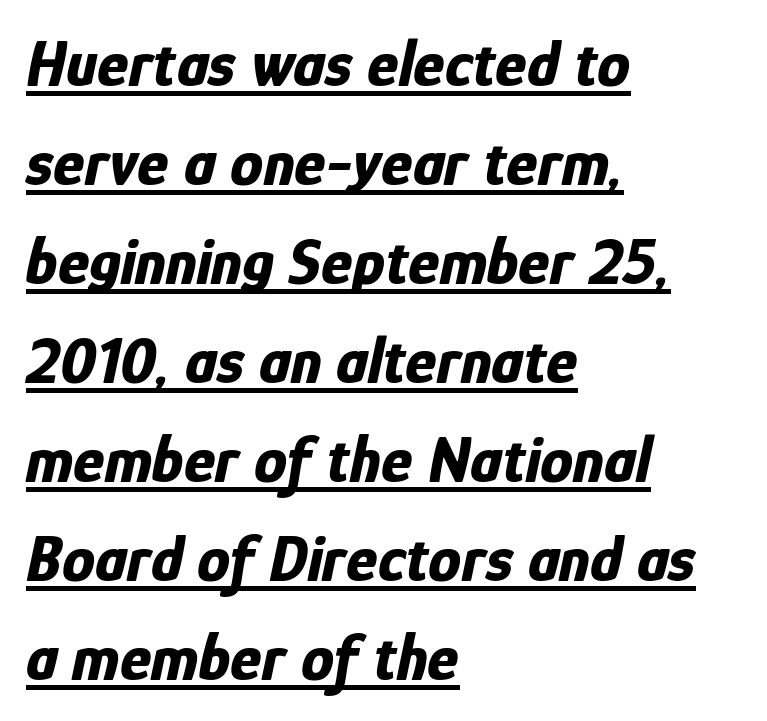
Horizontal bands of white between lines are of average thickness. Standard letterfit; no display-style spreading of the glyphs. The compositor pushed each line to the left boundary. The passage shown is typed in a proportional face where columns would drift.
